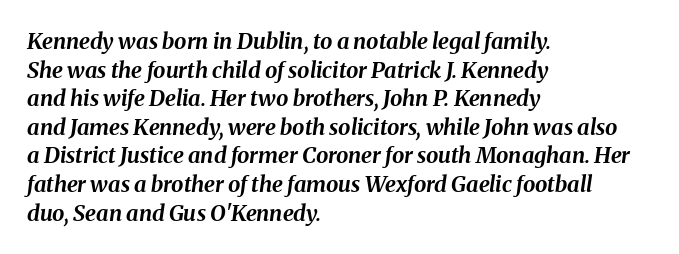
The image shows 22 px bold type, italic (leaning right); set left-aligned, normal line spacing (1.3x), normal letter spacing, not underlined.
